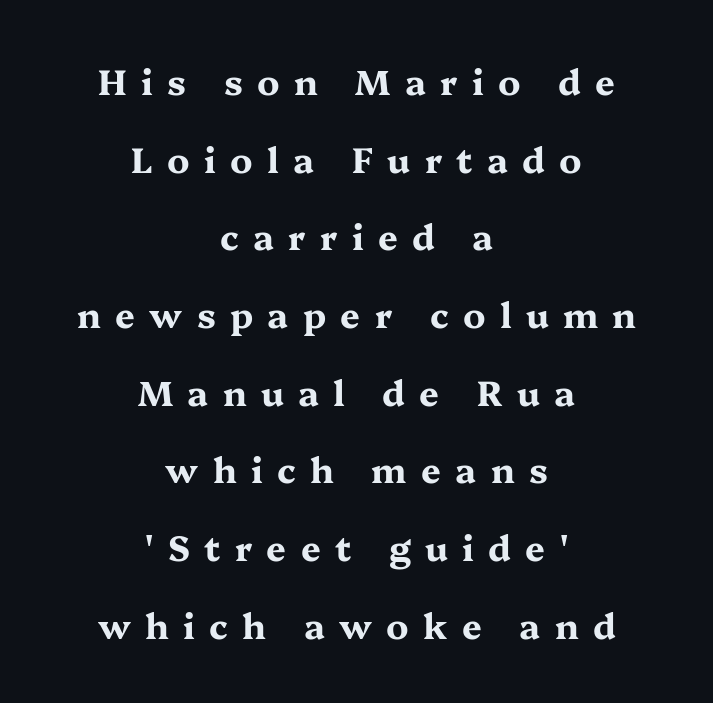
{"serif": "yes", "italic": "no", "bold": "yes", "weight": "bold", "width": "wide", "stroke_contrast": "medium", "x_height": "medium", "monospaced": "no", "underline": "no", "align": "center", "line_spacing": "loose", "line_spacing_ratio": 2.22, "letter_spacing": "wide", "letter_spacing_em": 0.41, "glyph_px": 35}
